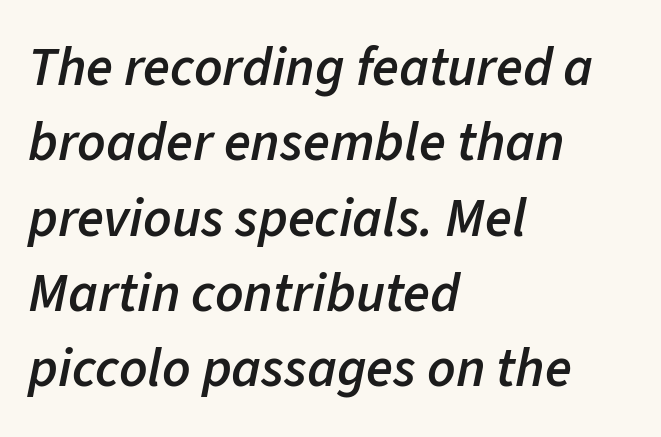
{"italic": "yes", "lean": "right", "slant_degrees": 11, "bold": "semi", "weight": "semibold", "width": "normal", "stroke_contrast": "low", "x_height": "medium", "monospaced": "no", "underline": "no", "align": "left", "line_spacing": "normal", "line_spacing_ratio": 1.37, "letter_spacing": "normal", "letter_spacing_em": 0.0, "glyph_px": 55}
